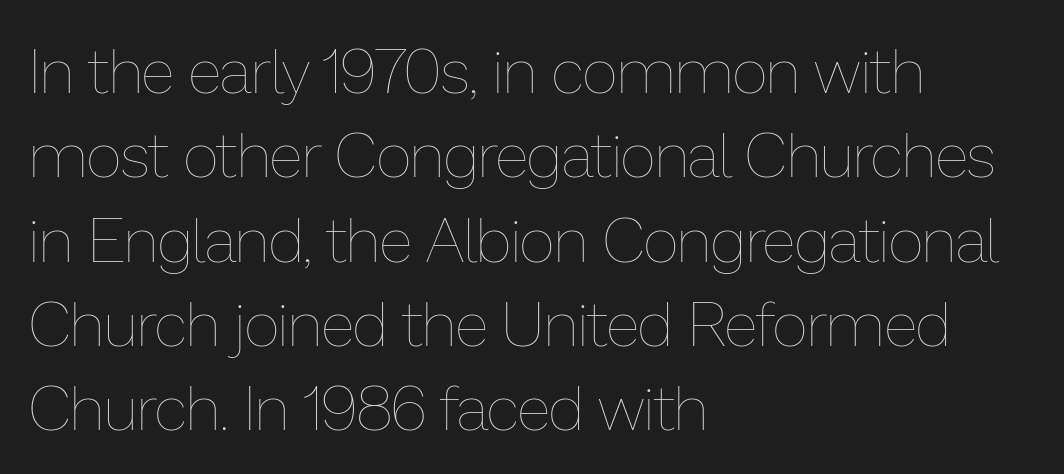
Q: Is the text bold? A: No.
Q: Is the text italic (slanted)? A: No, it is upright.
Q: Is the text underlined? A: No.
Q: How is the paragraph aligned? A: Left-aligned.
Q: Is the spacing between letters normal or unusually wide? A: Normal.
Q: Is the spacing between lines tight, normal or loose? A: Normal.
Q: Width (condensed, normal, or wide)? A: Normal.
Q: Stroke contrast? A: Low.
Q: x-height? A: Medium.
Q: Monospaced? A: No.
